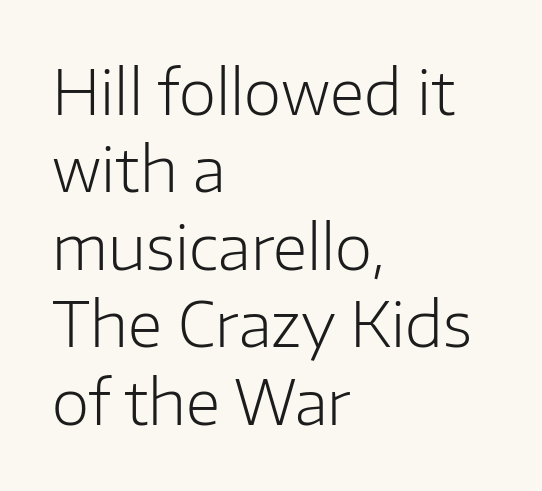
The face used here is proportionally spaced, like ordinary book or web type. Check under the words: just untouched page. Bold? No — there's no thickening of the strokes. These lines keep a tight, regular rhythm from letter to letter. The rendering anchors every line to the left-hand side.
